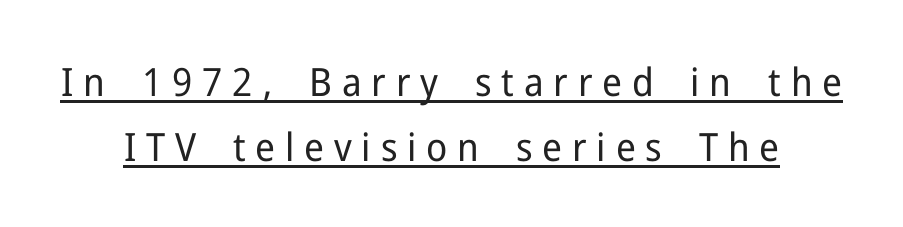
Q: Is the text bold? A: No.
Q: Is the text italic (slanted)? A: No, it is upright.
Q: Is the typeface a serif or a sans-serif typeface? A: Sans-serif.
Q: Is the text underlined? A: Yes.
Q: Is the spacing between letters normal or unusually wide? A: Unusually wide.
Q: Is the spacing between lines tight, normal or loose? A: Normal.
Q: Width (condensed, normal, or wide)? A: Normal.
Q: Stroke contrast? A: Low.
Q: x-height? A: Medium.
Q: Monospaced? A: No.
